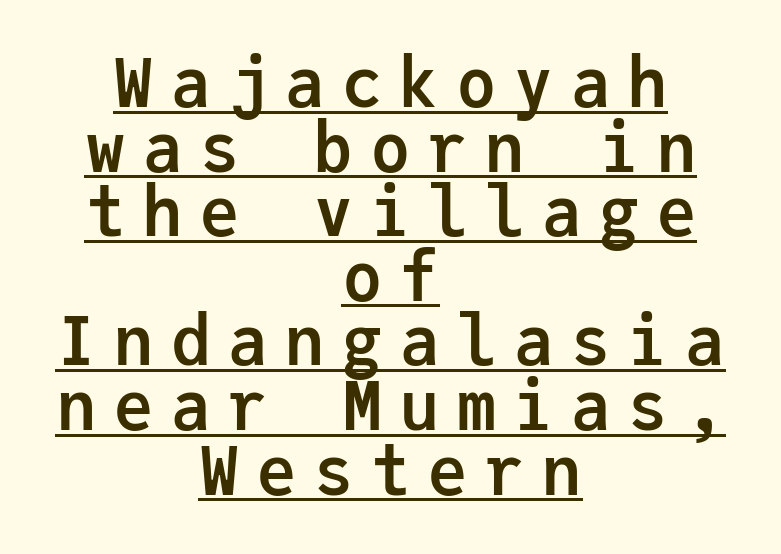
Heavy, bold letterforms. These lines are centered, leaving both edges ragged. Horizontal bands of white between lines are thin slivers. Monospaced: the letters line up in strict vertical columns.
